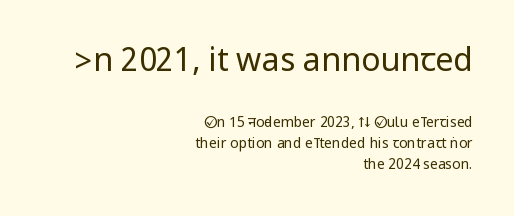
Q: Is the text bold? A: No.
Q: Is the text italic (slanted)? A: No, it is upright.
Q: Is the typeface a serif or a sans-serif typeface? A: Sans-serif.
Q: Is the text underlined? A: No.
Q: How is the paragraph aligned? A: Right-aligned.
Q: Is the spacing between letters normal or unusually wide? A: Normal.
Q: Is the spacing between lines tight, normal or loose? A: Normal.
Q: Which block of text is set in a larger size, the first (top) or the second (bottom)? A: The first (top) one.
Q: Width (condensed, normal, or wide)? A: Condensed.
Q: Stroke contrast? A: Low.
